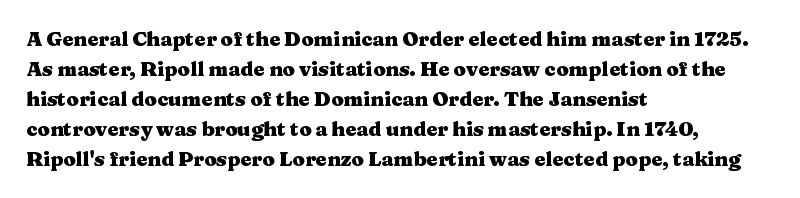
Alignment: flush left. Tall strokes in this sample are plumb rather than angled. Successive baselines arrive at the customary interval. The rendering uses a bold face; every stroke is thick and dark. The specimen omits any rule beneath the text block's lines. Short note: letters normally spaced.
